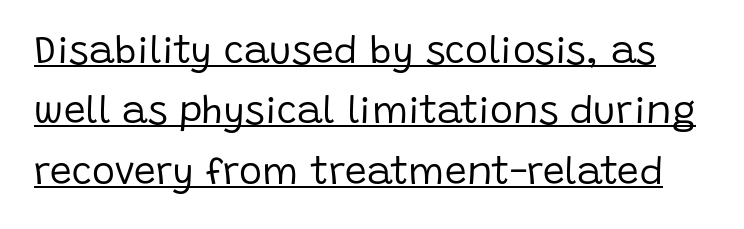
{"serif": "no", "italic": "no", "bold": "no", "weight": "regular", "width": "normal", "stroke_contrast": "low", "x_height": "large", "monospaced": "no", "underline": "yes", "line_spacing": "normal", "line_spacing_ratio": 1.55, "letter_spacing": "normal", "letter_spacing_em": 0.0, "glyph_px": 39}
